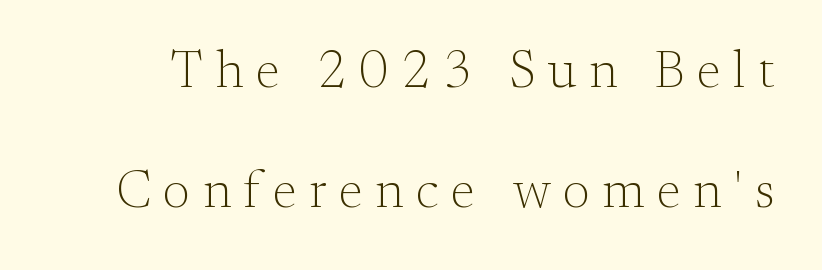
{"serif": "yes", "italic": "no", "bold": "no", "weight": "light", "width": "normal", "stroke_contrast": "medium", "x_height": "small", "monospaced": "no", "underline": "no", "line_spacing": "loose", "line_spacing_ratio": 2.31, "letter_spacing": "wide", "letter_spacing_em": 0.24, "glyph_px": 52}
